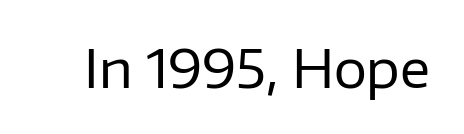
{"serif": "no", "italic": "no", "bold": "no", "weight": "regular", "width": "normal", "stroke_contrast": "low", "x_height": "medium", "monospaced": "no", "underline": "no", "letter_spacing": "normal", "letter_spacing_em": 0.0, "glyph_px": 52}
